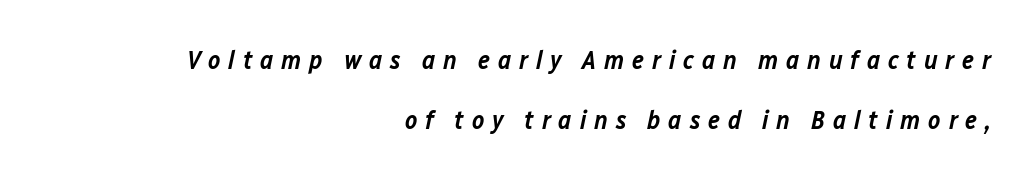
Descenders hang freely into open space. Between one letter and the next there's a generous, obvious gap. This is the in-between weight designers call semibold or demi. This sample is right-justified, so line beginnings fall wherever the words allow. The letters are slanted; this is an italic face.
